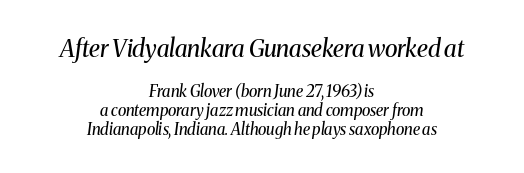
Q: Is the text bold? A: No.
Q: Is the text italic (slanted)? A: Yes, it leans right by about 8 degrees.
Q: Is the text underlined? A: No.
Q: How is the paragraph aligned? A: Centered.
Q: Is the spacing between letters normal or unusually wide? A: Normal.
Q: Which block of text is set in a larger size, the first (top) or the second (bottom)? A: The first (top) one.
